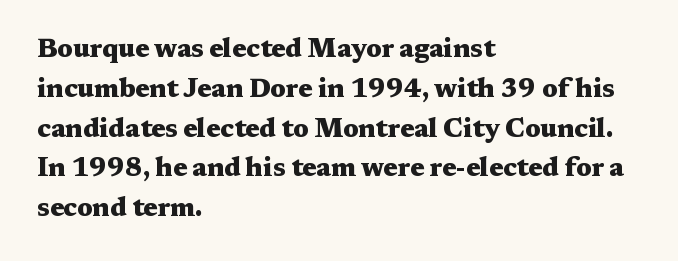
The image shows 26 px bold type, upright; set left-aligned, normal line spacing (1.53x), normal letter spacing, not underlined.
